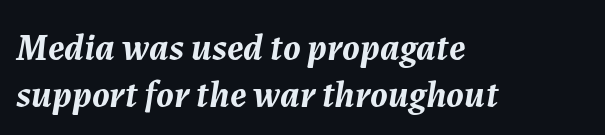
Q: Is the text bold? A: Yes.
Q: Is the text italic (slanted)? A: Yes, it leans right by about 7 degrees.
Q: Is the text underlined? A: No.
Q: How is the paragraph aligned? A: Left-aligned.
Q: Is the spacing between letters normal or unusually wide? A: Normal.
Q: Width (condensed, normal, or wide)? A: Normal.
Q: Stroke contrast? A: Medium.
Q: x-height? A: Medium.
Q: Monospaced? A: No.
